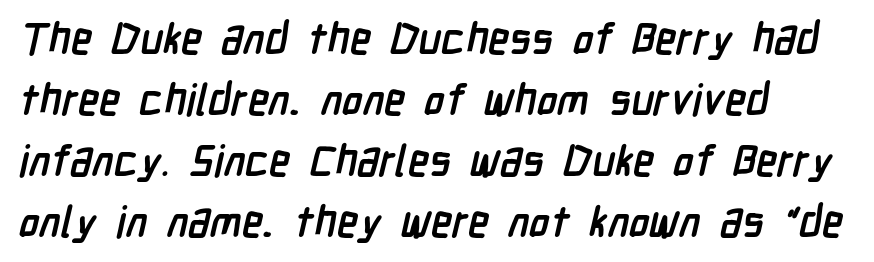
{"serif": "no", "bold": "yes", "weight": "semibold", "width": "condensed", "stroke_contrast": "low", "x_height": "medium", "monospaced": "no", "underline": "no", "align": "left", "line_spacing": "normal", "line_spacing_ratio": 1.42, "letter_spacing": "normal", "letter_spacing_em": 0.0, "glyph_px": 43}
